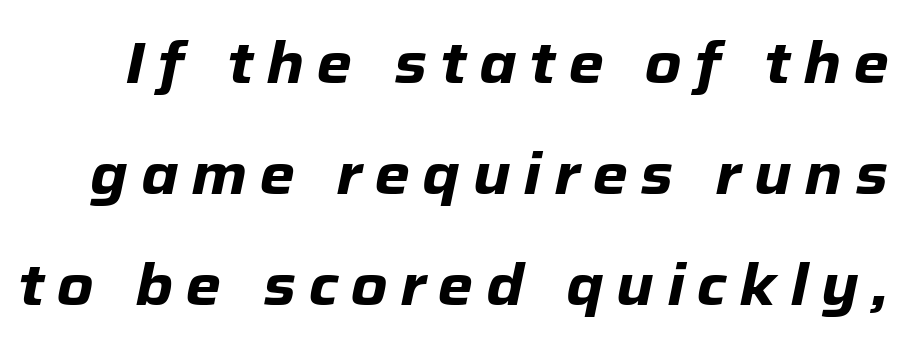
This is heavy type, rendered in bold. A typesetter would call this proportional, since set widths differ per character. Nobody drew a line under any word here. Airy leading. Does the lettering tilt? It does — this is italic.
